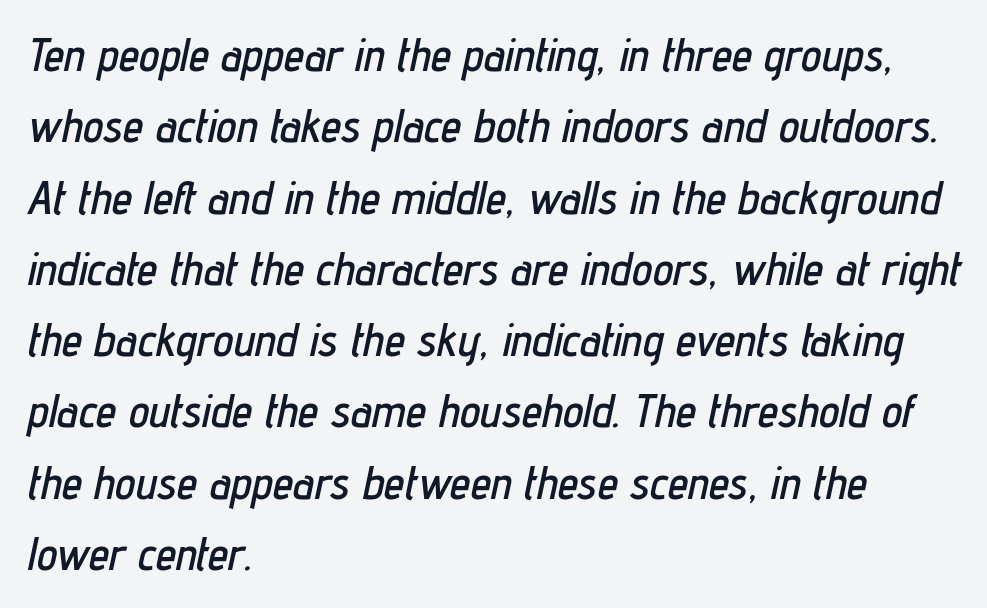
The image shows 46 px condensed type, italic (leaning right); set left-aligned, normal line spacing (1.55x), normal letter spacing, not underlined; low stroke contrast and a medium x-height.
